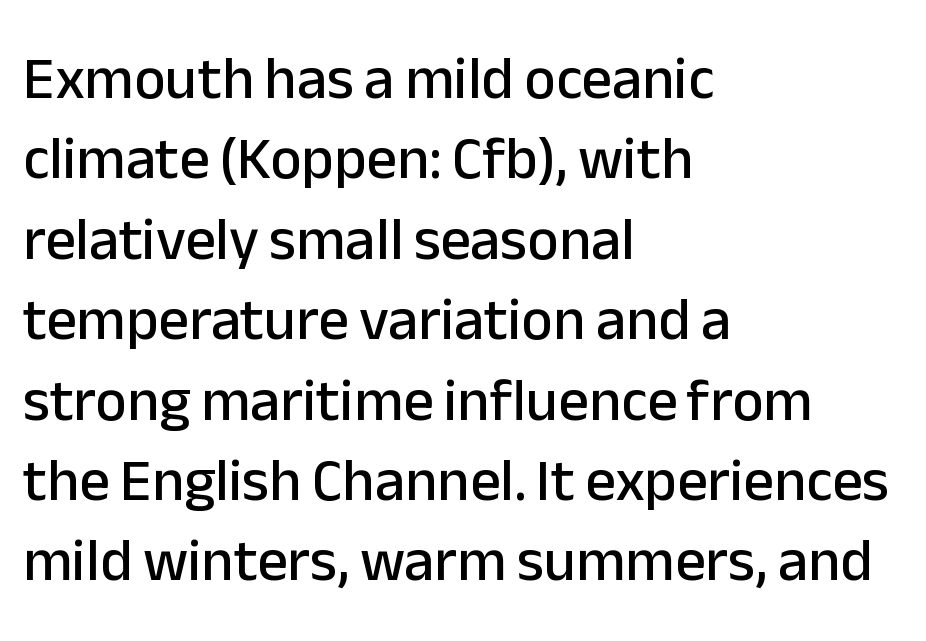
Q: Is the text italic (slanted)? A: No, it is upright.
Q: Is the typeface a serif or a sans-serif typeface? A: Sans-serif.
Q: Is the text underlined? A: No.
Q: How is the paragraph aligned? A: Left-aligned.
Q: Is the spacing between letters normal or unusually wide? A: Normal.
Q: Is the spacing between lines tight, normal or loose? A: Normal.
Q: Width (condensed, normal, or wide)? A: Normal.
Q: Stroke contrast? A: Low.
Q: x-height? A: Medium.
Q: Monospaced? A: No.
